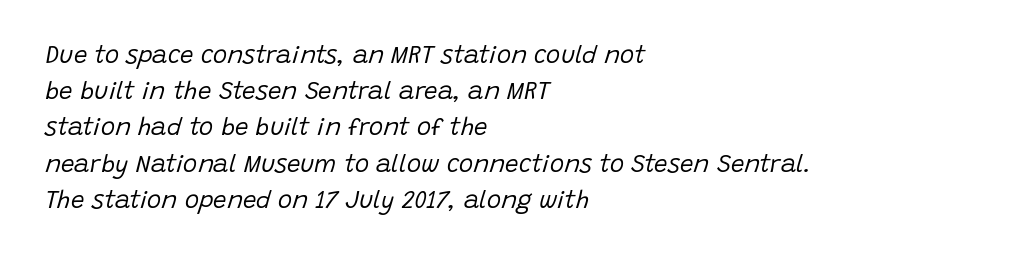
The strokes are not fattened; the text isn't bold. Whoever set this chose a conventional vertical rhythm. Compared with typical body copy, the letter spacing here is the same. The lines in this sample share a left origin and differ only in where they stop.
